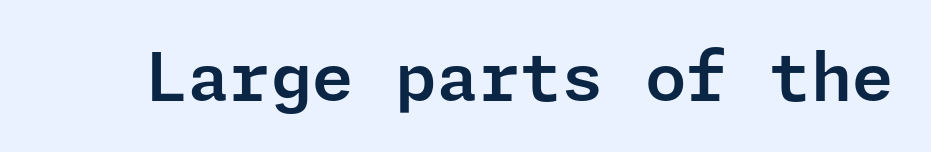
The image shows 67 px sans-serif type, upright; set normal letter spacing, not underlined; low stroke contrast and a medium x-height.
